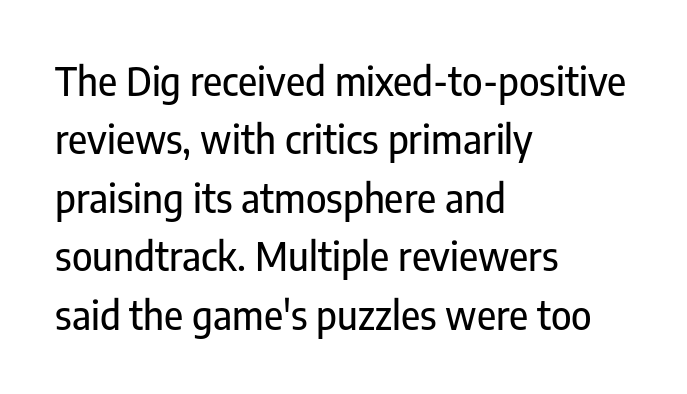
The designer went with a sans here, leaving each stem footless. The lines in this sample share a left origin and differ only in where they stop. A normal amount of white space separates one row of letters from the next. Descenders are the only things crossing below the line. Characters follow at the spacing the type designer built in. This sample has the flowing, uneven cadence of proportional lettering.
